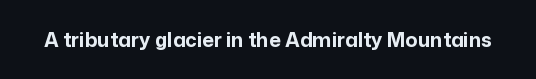
The rendering keeps characters at their native spacing. Underlining? Definitely not there. Nope, not italic — everything's standing straight. Set as a true bold cut, around the 700 mark.
